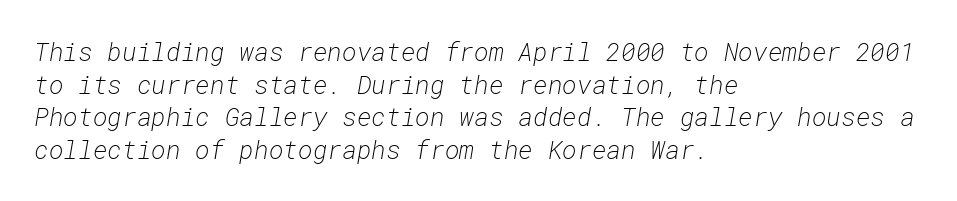
Q: Is the text bold? A: No.
Q: Is the text italic (slanted)? A: Yes, it leans right by about 10 degrees.
Q: Is the text underlined? A: No.
Q: How is the paragraph aligned? A: Left-aligned.
Q: Is the spacing between letters normal or unusually wide? A: Normal.
Q: Is the spacing between lines tight, normal or loose? A: Normal.
